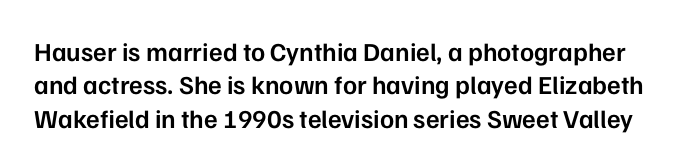
{"italic": "no", "bold": "semi", "underline": "no", "line_spacing": "normal", "line_spacing_ratio": 1.28, "letter_spacing": "normal", "letter_spacing_em": 0.0, "glyph_px": 26}
